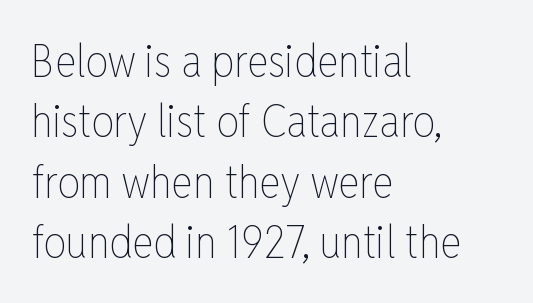
This rendering uses left alignment, leaving the right contour irregular. The letters advance in unequal steps, a hallmark of proportional type. You can tell it's not italic because the verticals are truly vertical. Plain, unruled lines of type. Caption: standard tracking, unaltered.
